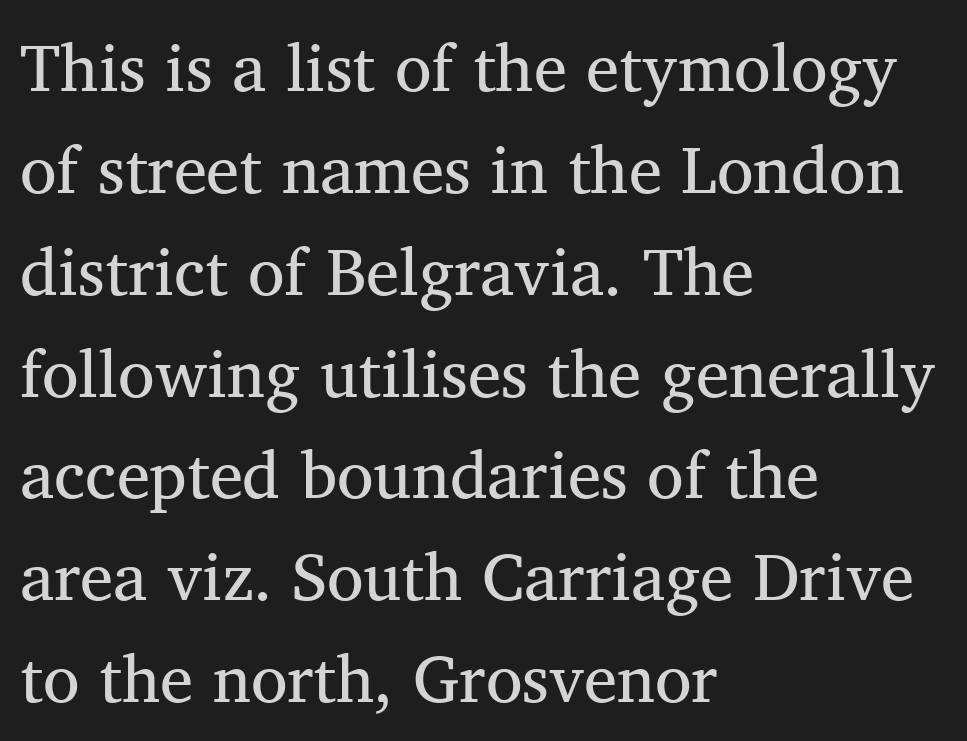
The image shows 67 px regular-weight serif type, upright; set left-aligned, normal line spacing (1.52x), normal letter spacing, not underlined; medium stroke contrast and a medium x-height.
